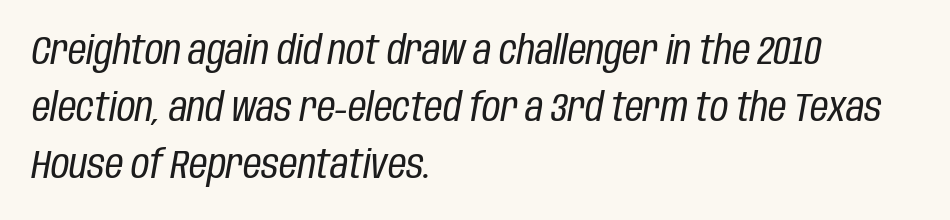
A light-to-regular cut is what we see here. The passage is arranged the way most books set body copy — flush left. Each new line begins a customary step beneath the previous one. The face used here is proportionally spaced, like ordinary book or web type. A clean baseline with only descenders dipping below it. Here the glyphs are tracked normally, forming tight word shapes.
